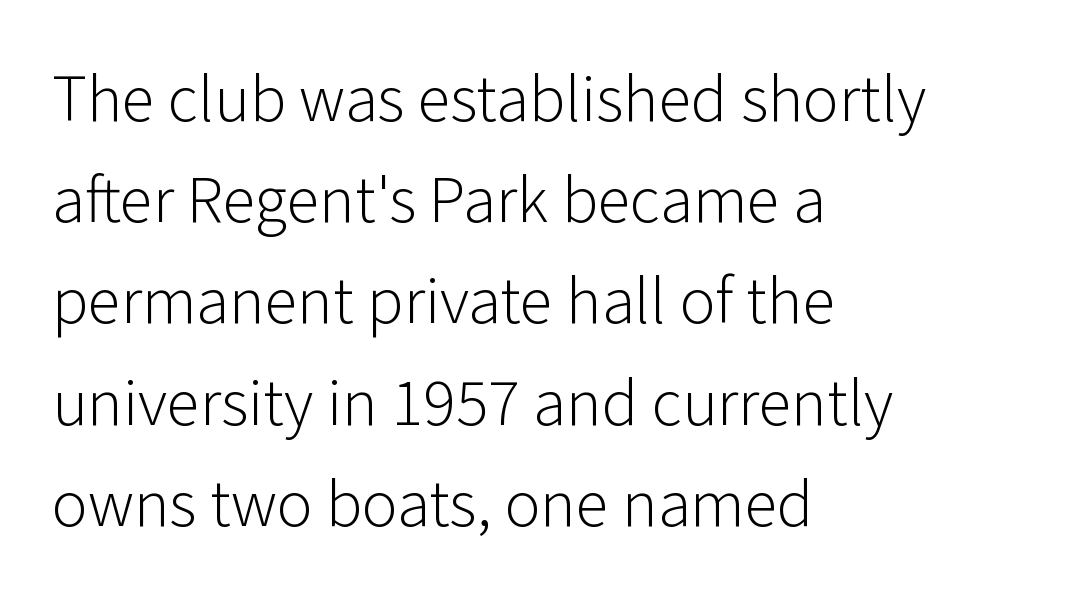
{"serif": "no", "italic": "no", "bold": "no", "weight": "light", "width": "normal", "stroke_contrast": "low", "x_height": "medium", "monospaced": "no", "underline": "no", "align": "left", "line_spacing": "normal", "line_spacing_ratio": 1.51, "letter_spacing": "normal", "letter_spacing_em": 0.0, "glyph_px": 67}
